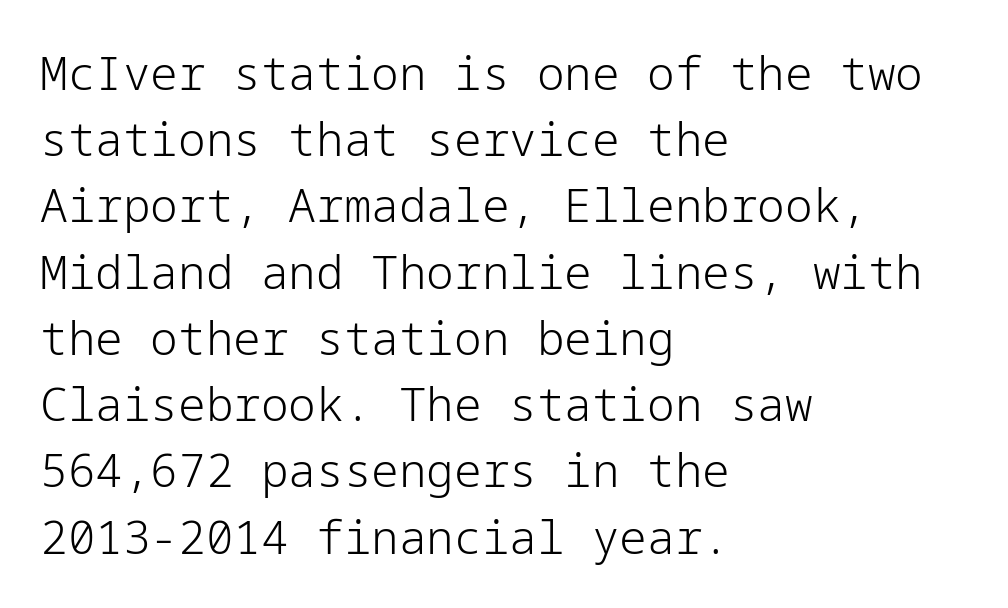
Each line starts at the same left margin while the right side varies. Successive baselines arrive at the customary interval. The cut favours lightness, reaching ordinary text weight at its darkest. Posture: vertical. Clear beneath every line of the passage. This rendering leaves character spacing at its baseline value.
